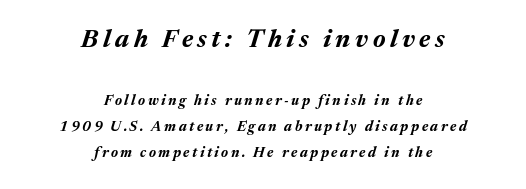
The image shows 25 px bold type, italic (leaning right); set centered, line spacing 1.84x, not underlined; the first (top) block is 1.79x larger.
